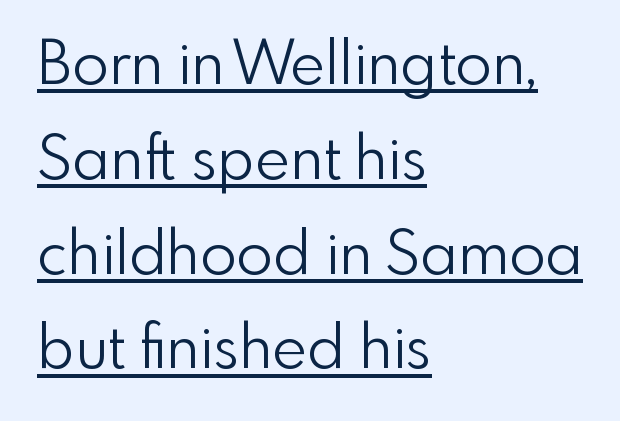
{"serif": "no", "italic": "no", "bold": "no", "weight": "light", "width": "normal", "stroke_contrast": "low", "x_height": "small", "monospaced": "no", "underline": "yes", "align": "left", "line_spacing": "normal", "line_spacing_ratio": 1.58, "letter_spacing": "normal", "letter_spacing_em": 0.0, "glyph_px": 60}
